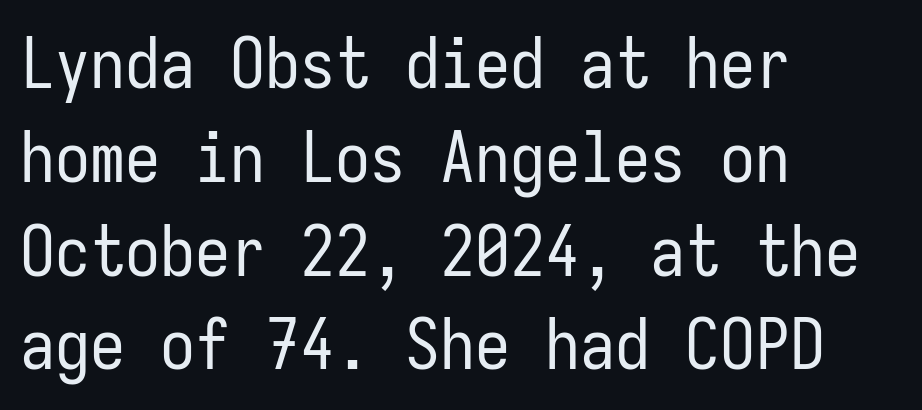
Q: Is the text bold? A: No.
Q: Is the text italic (slanted)? A: No, it is upright.
Q: Is the typeface a serif or a sans-serif typeface? A: Sans-serif.
Q: Is the text underlined? A: No.
Q: How is the paragraph aligned? A: Left-aligned.
Q: Is the spacing between letters normal or unusually wide? A: Normal.
Q: Is the spacing between lines tight, normal or loose? A: Normal.
Q: Width (condensed, normal, or wide)? A: Condensed.
Q: Stroke contrast? A: Low.
Q: x-height? A: Medium.
Q: Monospaced? A: Yes.
